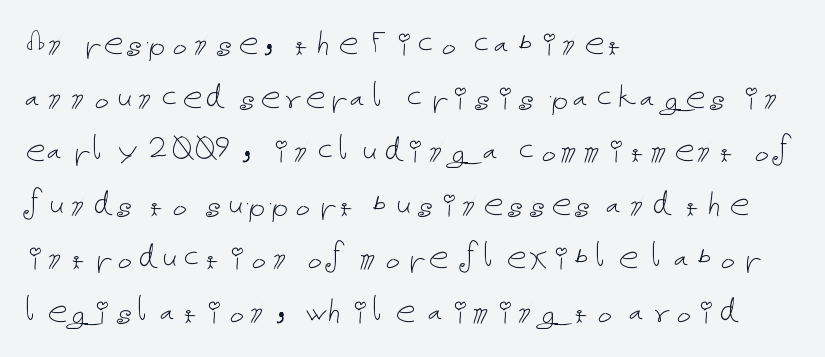
Style check: upright. These lines stack with their left ends in a neat column. Does the leading feel generous? No, just average. A bare baseline throughout the passage. Think standard paragraph weight, or any step lighter than that. Is the letter spacing exaggerated? No — it looks like the ordinary default.
